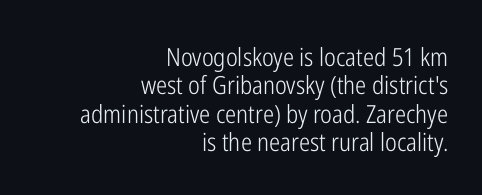
{"italic": "no", "bold": "no", "underline": "no", "align": "right", "line_spacing": "tight", "line_spacing_ratio": 1.14, "letter_spacing": "normal", "letter_spacing_em": 0.0, "glyph_px": 25}
